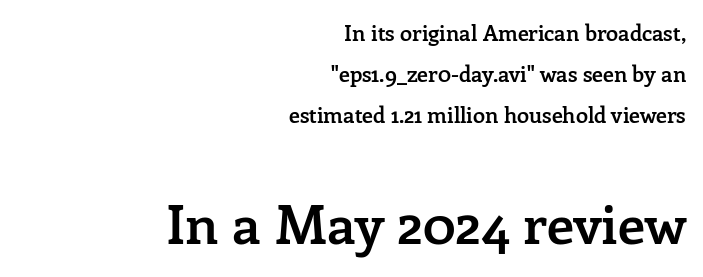
The image shows 55 px semibold serif type, upright; set right-aligned, line spacing 1.87x, normal letter spacing, not underlined; the second (bottom) block is 2.5x larger; low stroke contrast and a medium x-height.
